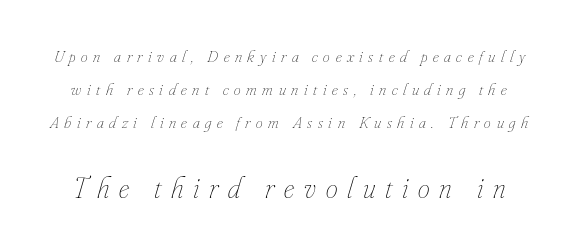
Is the stroke heavy? The answer is a plain regular-or-lighter. A typesetter would call this proportional, since set widths differ per character. Character size in the trailing block exceeds that of the leading block. Every character sits at an angle, as italics do. Substantial extra tracking has been applied to these lines.
